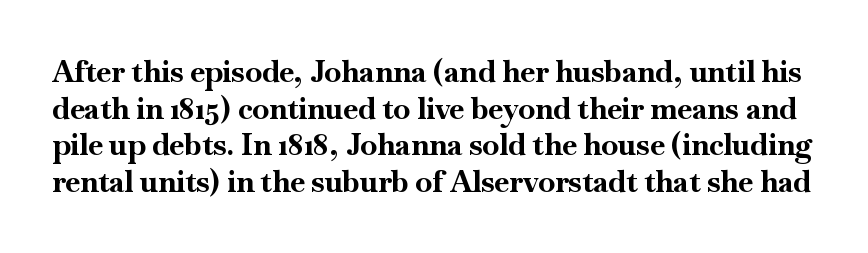
{"serif": "yes", "italic": "no", "bold": "yes", "weight": "bold", "width": "normal", "stroke_contrast": "high", "x_height": "small", "monospaced": "no", "underline": "no", "line_spacing_ratio": 1.22, "letter_spacing": "normal", "letter_spacing_em": 0.0, "glyph_px": 30}
